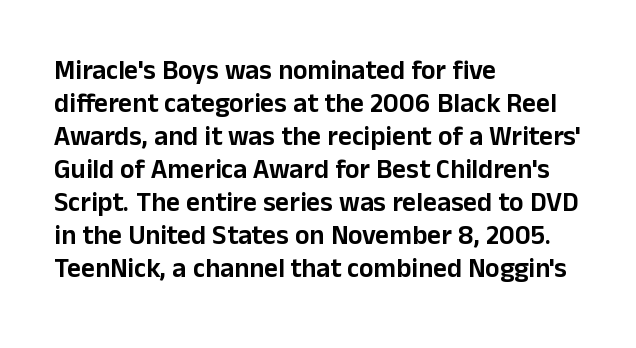
Q: Is the text italic (slanted)? A: No, it is upright.
Q: Is the text underlined? A: No.
Q: How is the paragraph aligned? A: Left-aligned.
Q: Is the spacing between letters normal or unusually wide? A: Normal.
